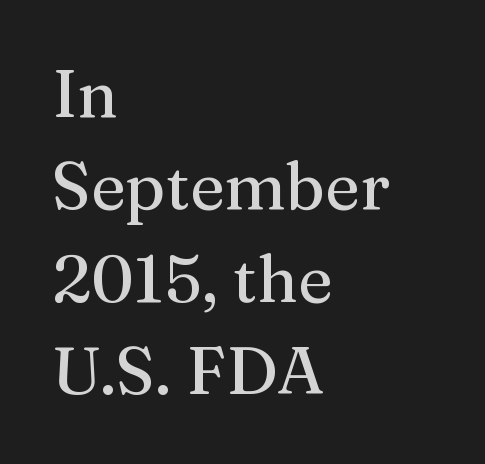
The image shows 66 px serif type, upright; set left-aligned, normal line spacing (1.4x), normal letter spacing, not underlined; medium stroke contrast and a medium x-height.
